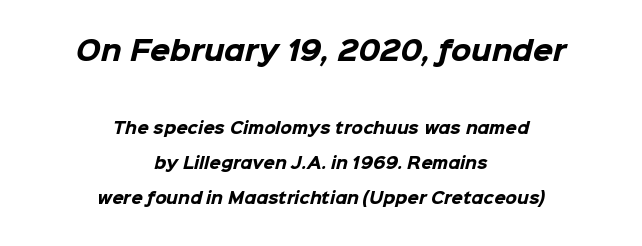
The image shows 26 px bold type; set centered, loose line spacing (2.34x), normal letter spacing, not underlined; the first (top) block is 1.73x larger.
